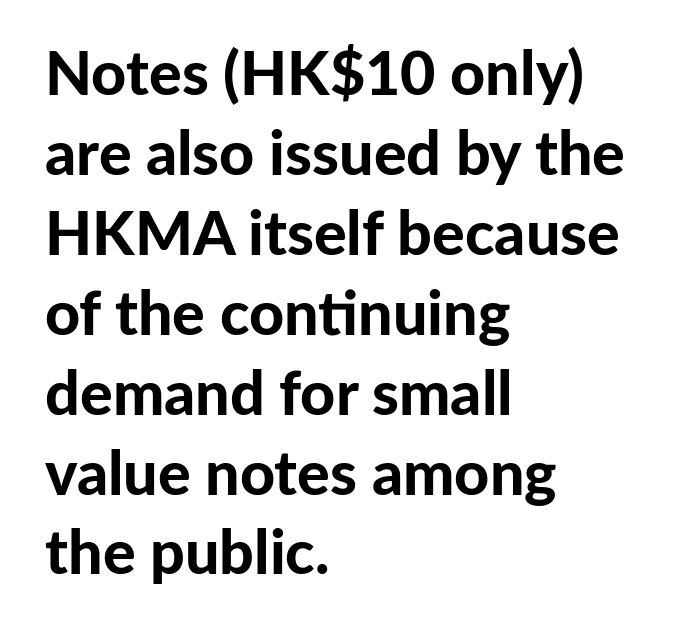
These lines are set flush left with a ragged right edge. Stroke terminals: plain, sans-serif. Glyph-to-glyph distance matches everyday printed text. Students, observe: this is what conventionally led text looks like.
